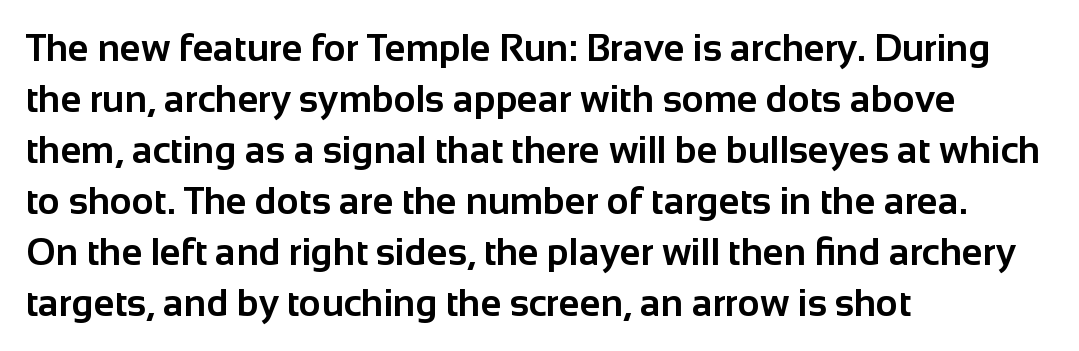
Q: Is the text bold? A: Yes.
Q: Is the text italic (slanted)? A: No, it is upright.
Q: Is the typeface a serif or a sans-serif typeface? A: Sans-serif.
Q: Is the text underlined? A: No.
Q: How is the paragraph aligned? A: Left-aligned.
Q: Is the spacing between letters normal or unusually wide? A: Normal.
Q: Is the spacing between lines tight, normal or loose? A: Normal.
Q: Width (condensed, normal, or wide)? A: Normal.
Q: Stroke contrast? A: Low.
Q: x-height? A: Medium.
Q: Monospaced? A: No.
